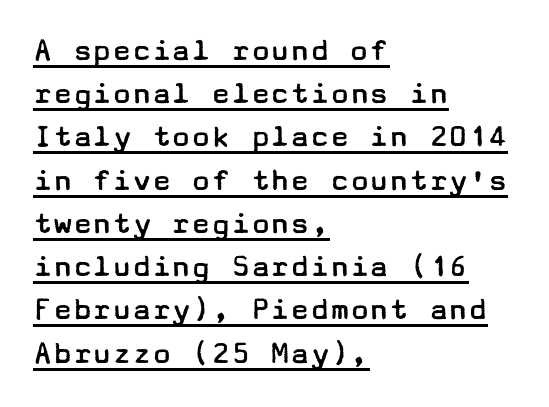
Q: Is the text bold? A: No.
Q: Is the text italic (slanted)? A: No, it is upright.
Q: Is the typeface a serif or a sans-serif typeface? A: Sans-serif.
Q: Is the text underlined? A: Yes.
Q: How is the paragraph aligned? A: Left-aligned.
Q: Is the spacing between letters normal or unusually wide? A: Normal.
Q: Is the spacing between lines tight, normal or loose? A: Normal.
Q: Width (condensed, normal, or wide)? A: Wide.
Q: Stroke contrast? A: Low.
Q: x-height? A: Medium.
